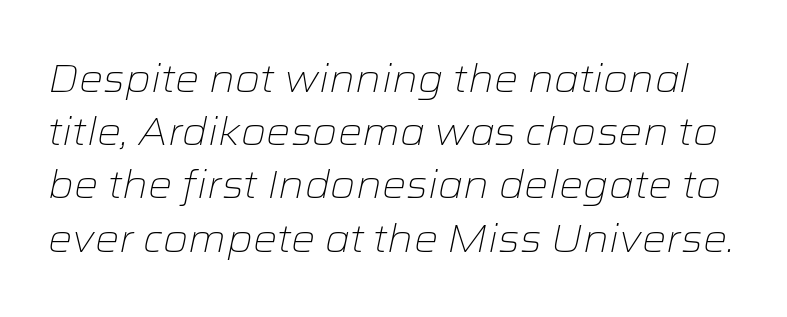
The line-height multiplier appears to be the usual default. It's the slanting kind of type. This rendering features lettering with no underline. Unbolded letterforms with no extra heft. These lines are rendered in a variable-pitch font.
